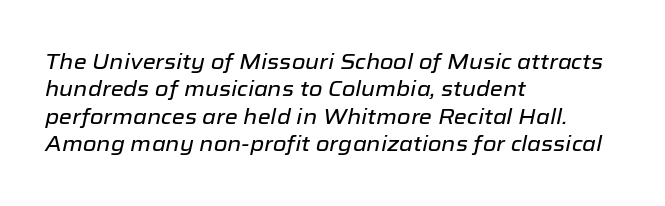
The image shows 21 px text type, italic (leaning right); set left-aligned, normal line spacing (1.3x), normal letter spacing, not underlined.
